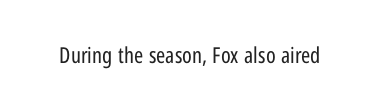
{"italic": "no", "bold": "no", "underline": "no", "letter_spacing": "normal", "letter_spacing_em": 0.0, "glyph_px": 22}
